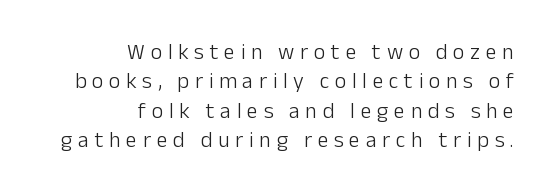
The image shows 22 px text type, upright; set right-aligned, normal line spacing (1.33x), unusually wide letter spacing (+0.26 em), not underlined.
